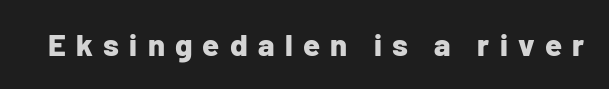
{"serif": "no", "italic": "no", "bold": "yes", "weight": "bold", "width": "normal", "stroke_contrast": "low", "x_height": "medium", "monospaced": "no", "underline": "no", "letter_spacing": "wide", "letter_spacing_em": 0.33, "glyph_px": 31}
